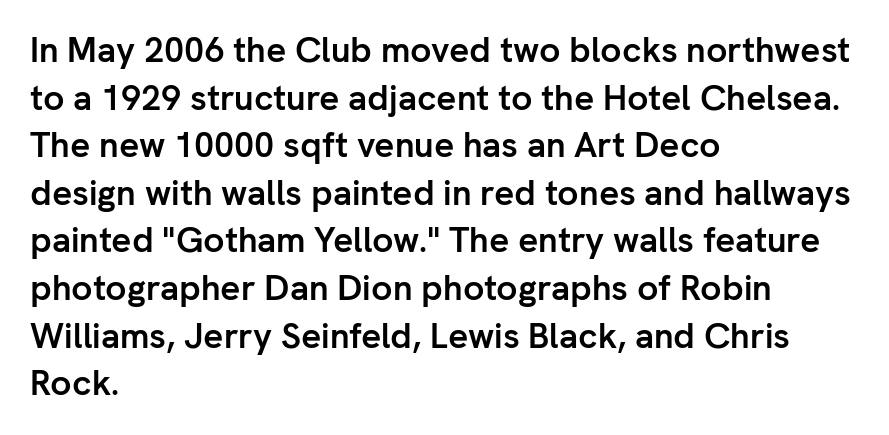
{"serif": "no", "italic": "no", "bold": "yes", "weight": "semibold", "width": "normal", "stroke_contrast": "low", "x_height": "medium", "monospaced": "no", "underline": "no", "align": "left", "line_spacing": "normal", "line_spacing_ratio": 1.36, "letter_spacing": "normal", "letter_spacing_em": 0.0, "glyph_px": 35}
